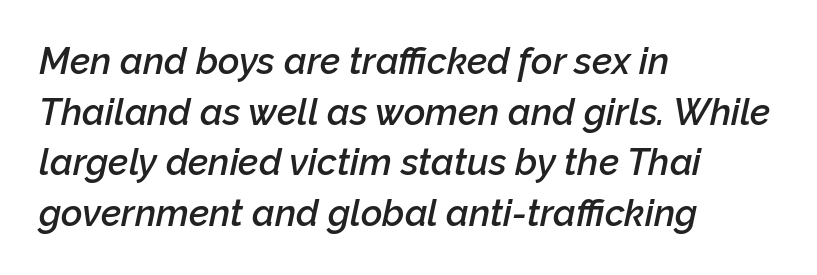
The paragraph has a hard left edge and a soft right edge. Yep, that's italic — everything's leaning. Stems and bowls a touch heavier than normal — semibold. The passage shown stacks its lines at a standard gap.
